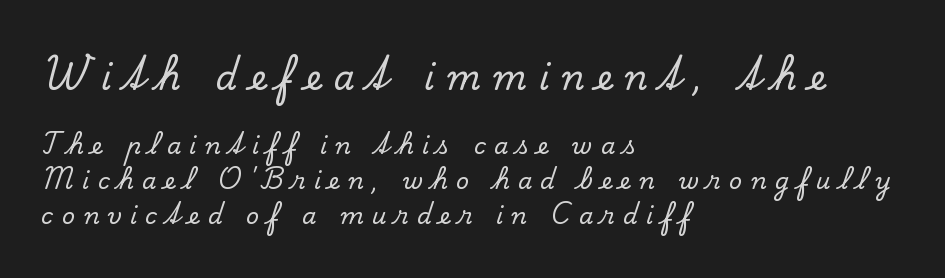
If you squint, the top block still reads clearly — it's the larger of the two. A serif font was chosen for this passage. Caption: multi-line text, flush left, ragged right. Regular leading.
